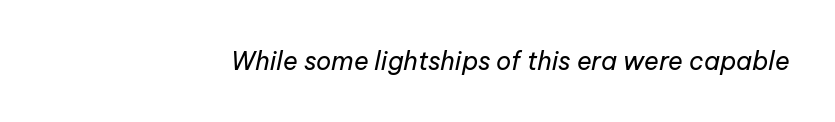
Q: Is the text bold? A: No.
Q: Is the text italic (slanted)? A: Yes, it leans right by about 12 degrees.
Q: Is the text underlined? A: No.
Q: Is the spacing between letters normal or unusually wide? A: Normal.
